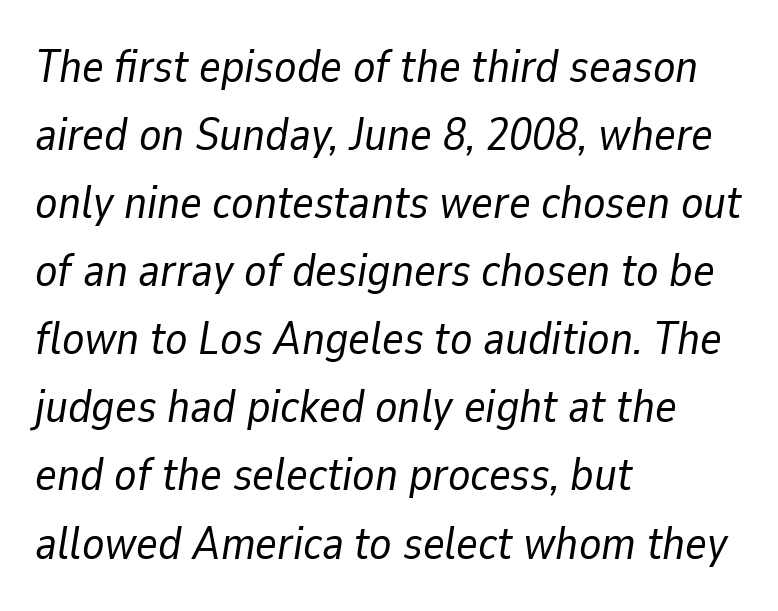
Q: Is the text bold? A: No.
Q: Is the text italic (slanted)? A: Yes, it leans right by about 9 degrees.
Q: Is the text underlined? A: No.
Q: How is the paragraph aligned? A: Left-aligned.
Q: Is the spacing between letters normal or unusually wide? A: Normal.
Q: Is the spacing between lines tight, normal or loose? A: Normal.
Q: Width (condensed, normal, or wide)? A: Normal.
Q: Stroke contrast? A: Low.
Q: x-height? A: Medium.
Q: Monospaced? A: No.
